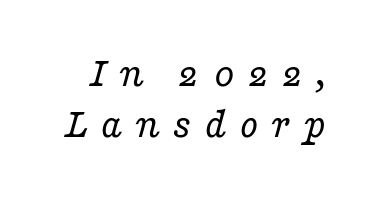
Stroke thickness stays within the range of a standard reading face or lighter. Classification — serif. A typesetter would call this proportional, since set widths differ per character. Notice how the stems are inclined rather than vertical — that's the hallmark of italics. The tracking reads as deliberately expanded to a designer's eye.
